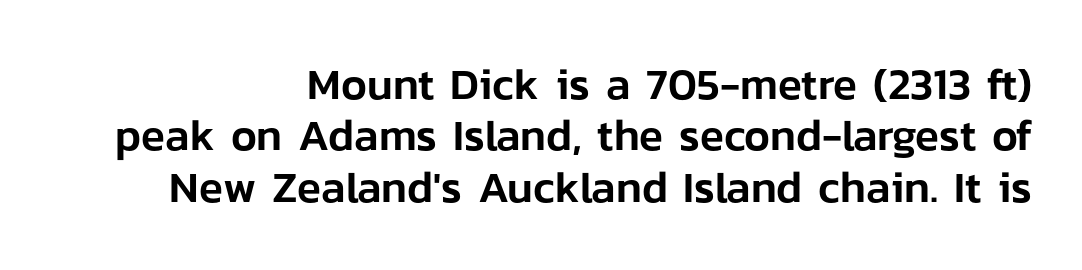
Q: Is the text italic (slanted)? A: No, it is upright.
Q: Is the typeface a serif or a sans-serif typeface? A: Sans-serif.
Q: Is the text underlined? A: No.
Q: How is the paragraph aligned? A: Right-aligned.
Q: Is the spacing between letters normal or unusually wide? A: Normal.
Q: Width (condensed, normal, or wide)? A: Normal.
Q: Stroke contrast? A: Low.
Q: x-height? A: Medium.
Q: Monospaced? A: No.
